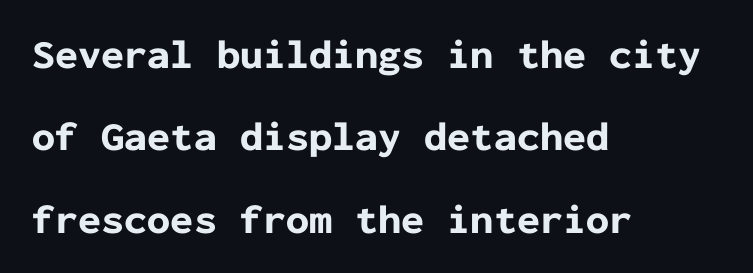
Leading is clearly above the norm, producing a sparse column. The letters stand upright; this is a roman face. A classic flush-left, rag-right setting is used for this passage. Do the characters align in a grid? Yes, the font is monospaced. A bare baseline throughout the passage. No extra tracking has been applied to these lines.
